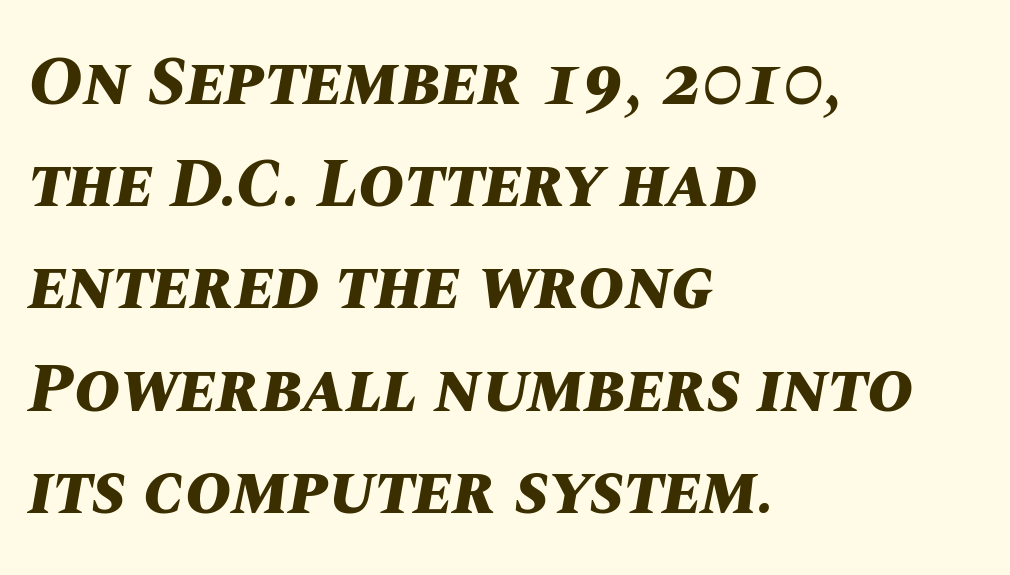
{"italic": "yes", "lean": "right", "slant_degrees": 10, "bold": "yes", "weight": "bold", "width": "normal", "stroke_contrast": "medium", "x_height": "large", "monospaced": "no", "underline": "no", "align": "left", "line_spacing": "normal", "line_spacing_ratio": 1.46, "letter_spacing": "normal", "letter_spacing_em": 0.0, "glyph_px": 70}
